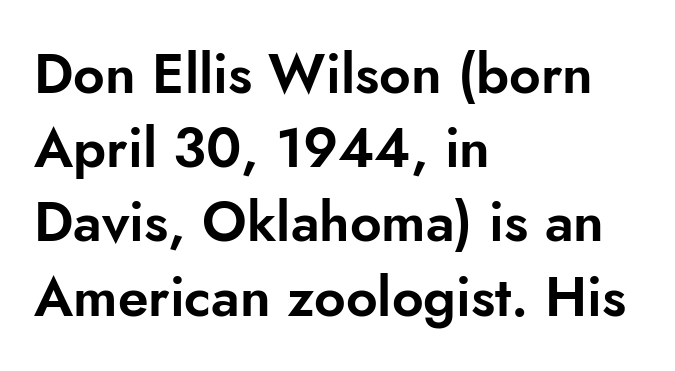
{"serif": "no", "italic": "no", "width": "normal", "stroke_contrast": "low", "x_height": "small", "monospaced": "no", "underline": "no", "align": "left", "line_spacing": "normal", "line_spacing_ratio": 1.35, "letter_spacing": "normal", "letter_spacing_em": 0.0, "glyph_px": 55}
